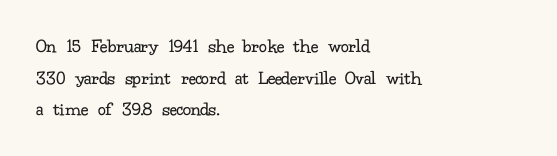
The image shows 20 px text type, upright; set left-aligned, normal line spacing (1.58x), normal letter spacing, not underlined.
